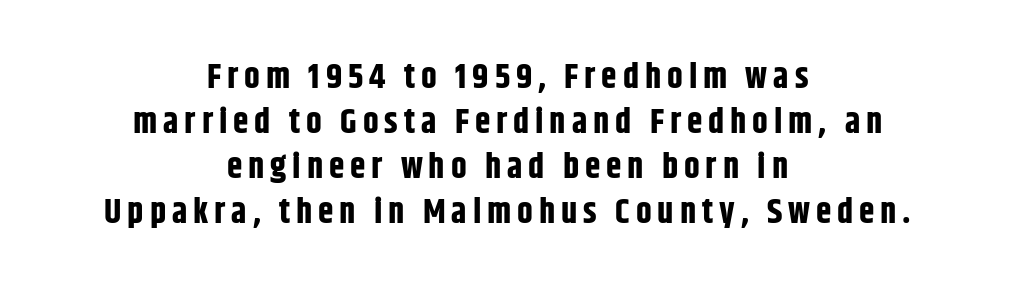
The image shows 35 px bold, condensed sans-serif type, upright; set centered, normal line spacing (1.29x), not underlined; low stroke contrast and a large x-height.
